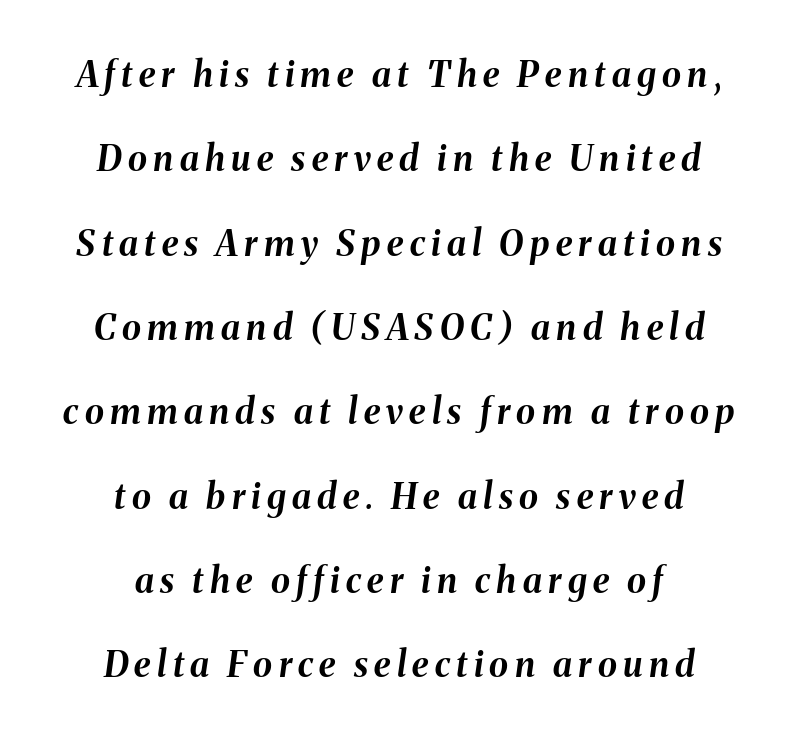
The image shows 35 px bold type, italic (leaning right); set centered, loose line spacing (2.41x), not underlined; medium stroke contrast and a medium x-height.
